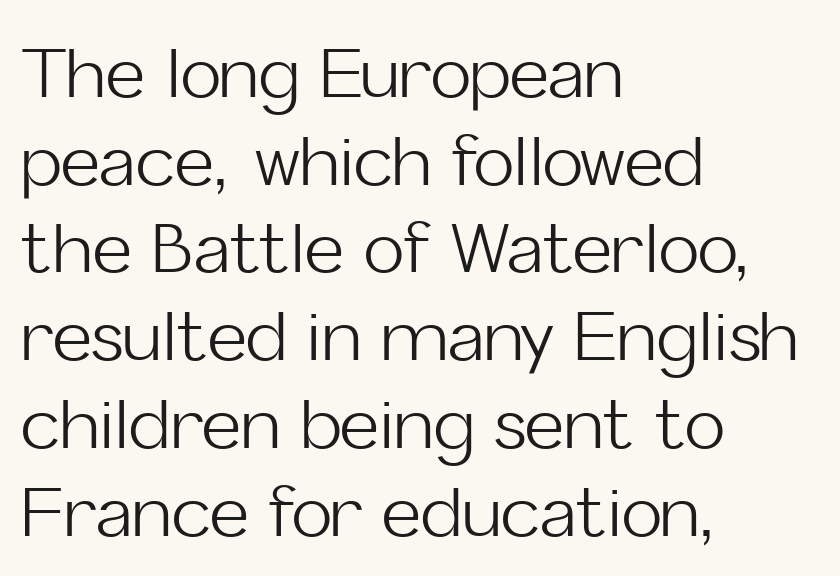
Q: Is the text bold? A: No.
Q: Is the text italic (slanted)? A: No, it is upright.
Q: Is the typeface a serif or a sans-serif typeface? A: Sans-serif.
Q: Is the text underlined? A: No.
Q: How is the paragraph aligned? A: Left-aligned.
Q: Is the spacing between letters normal or unusually wide? A: Normal.
Q: Is the spacing between lines tight, normal or loose? A: Normal.
Q: Width (condensed, normal, or wide)? A: Normal.
Q: Stroke contrast? A: Low.
Q: x-height? A: Medium.
Q: Monospaced? A: No.
